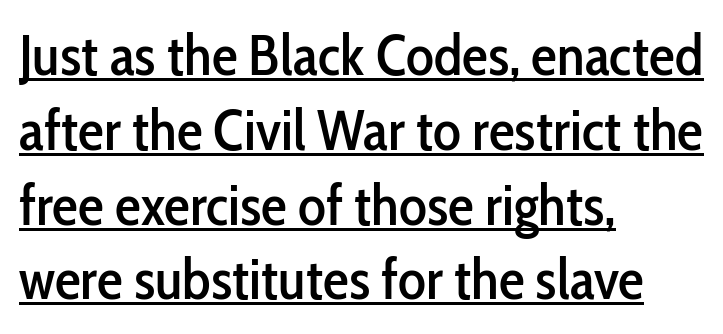
Q: Is the text italic (slanted)? A: No, it is upright.
Q: Is the typeface a serif or a sans-serif typeface? A: Sans-serif.
Q: Is the text underlined? A: Yes.
Q: How is the paragraph aligned? A: Left-aligned.
Q: Is the spacing between letters normal or unusually wide? A: Normal.
Q: Is the spacing between lines tight, normal or loose? A: Normal.
Q: Width (condensed, normal, or wide)? A: Condensed.
Q: Stroke contrast? A: Low.
Q: x-height? A: Medium.
Q: Monospaced? A: No.
